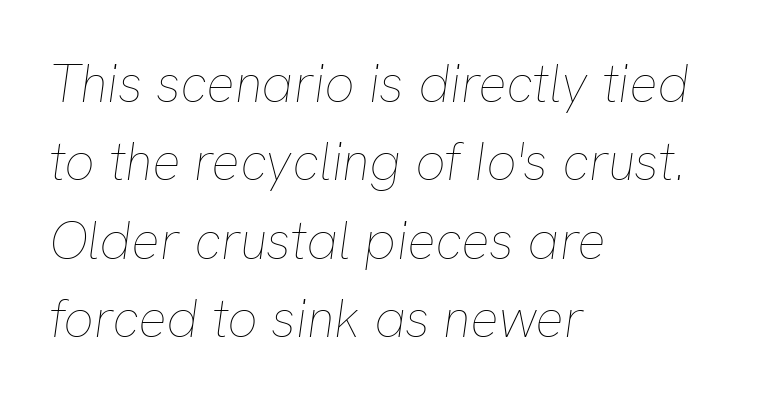
Q: Is the text bold? A: No.
Q: Is the text italic (slanted)? A: Yes, it leans right by about 8 degrees.
Q: Is the text underlined? A: No.
Q: How is the paragraph aligned? A: Left-aligned.
Q: Is the spacing between letters normal or unusually wide? A: Normal.
Q: Is the spacing between lines tight, normal or loose? A: Normal.
Q: Width (condensed, normal, or wide)? A: Normal.
Q: Stroke contrast? A: Low.
Q: x-height? A: Medium.
Q: Monospaced? A: No.
